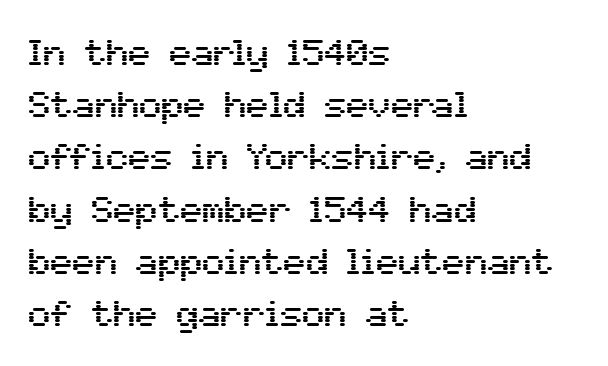
{"serif": "no", "italic": "no", "width": "normal", "stroke_contrast": "medium", "x_height": "medium", "monospaced": "no", "underline": "no", "align": "left", "line_spacing": "normal", "line_spacing_ratio": 1.41, "letter_spacing": "normal", "letter_spacing_em": 0.0, "glyph_px": 37}
